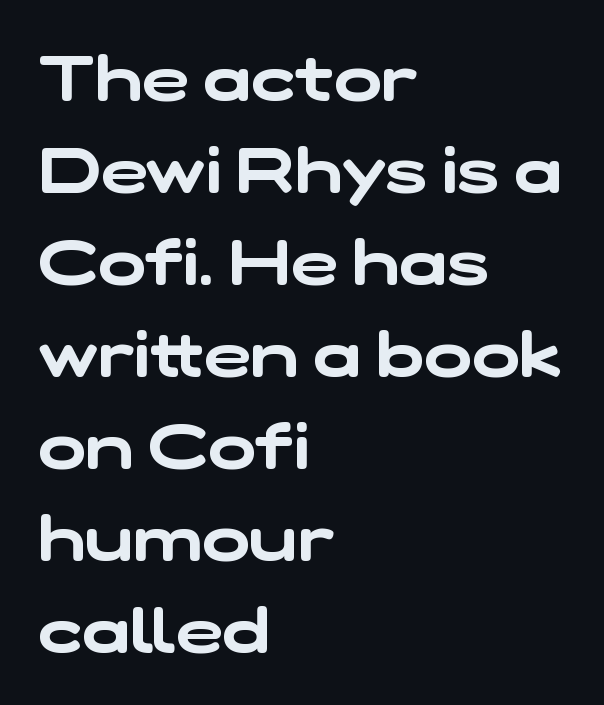
Q: Is the typeface a serif or a sans-serif typeface? A: Sans-serif.
Q: Is the text underlined? A: No.
Q: How is the paragraph aligned? A: Left-aligned.
Q: Is the spacing between letters normal or unusually wide? A: Normal.
Q: Is the spacing between lines tight, normal or loose? A: Normal.
Q: Width (condensed, normal, or wide)? A: Wide.
Q: Stroke contrast? A: Low.
Q: x-height? A: Medium.
Q: Monospaced? A: No.
